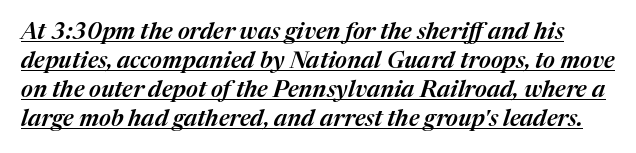
The image shows 23 px text type, italic (leaning right); set normal line spacing (1.26x), normal letter spacing, underlined.
